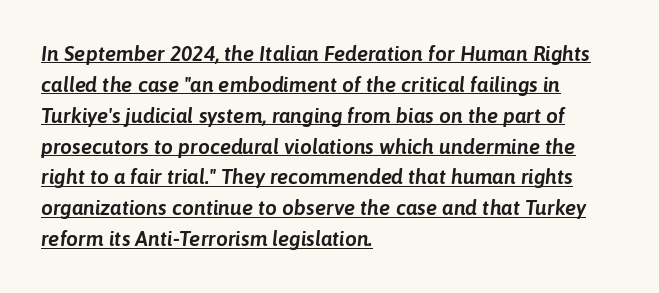
Honestly, the underline is the first thing you notice here. Interline gaps are of average width in this sample. Italic? Definitely — the glyphs are oblique. Caption: multi-line text, flush left, ragged right. Each word holds together tightly as a unit, with standard inter-letter gaps.
